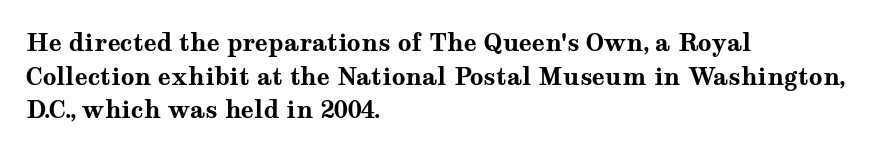
Q: Is the text bold? A: Yes.
Q: Is the text italic (slanted)? A: No, it is upright.
Q: Is the text underlined? A: No.
Q: How is the paragraph aligned? A: Left-aligned.
Q: Is the spacing between letters normal or unusually wide? A: Normal.
Q: Is the spacing between lines tight, normal or loose? A: Normal.
